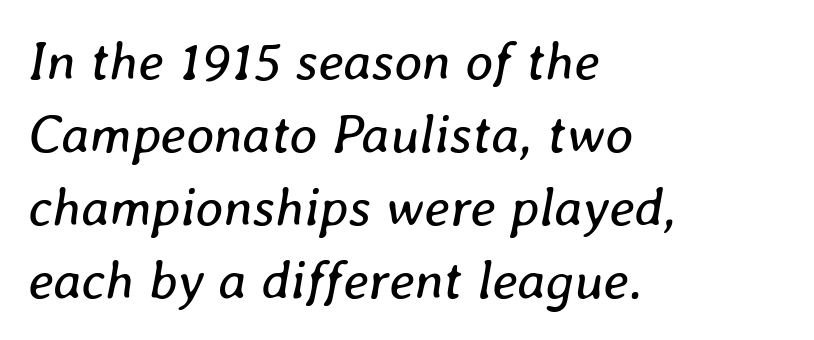
The image shows 54 px regular-weight type, italic (leaning right); set left-aligned, normal line spacing (1.35x), normal letter spacing, not underlined; low stroke contrast and a medium x-height.
